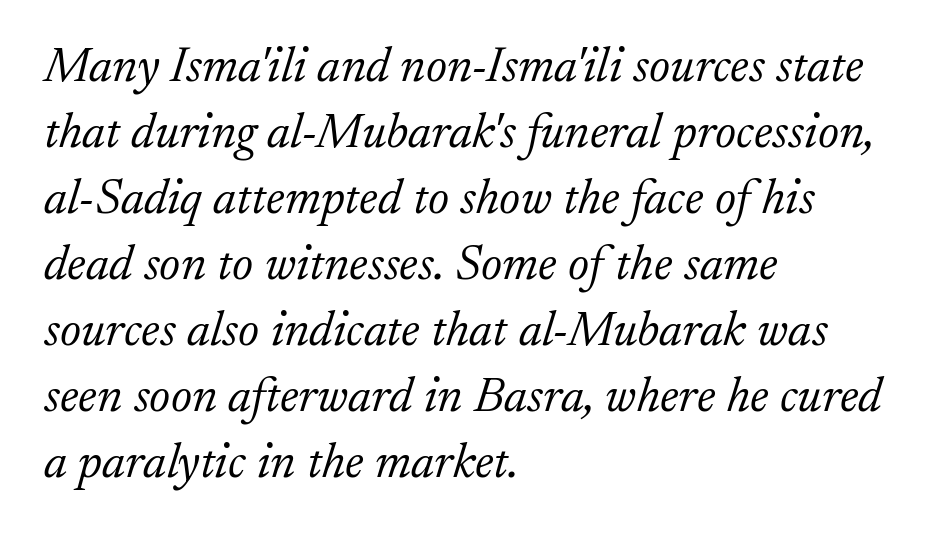
The image shows 50 px light serif type, italic (leaning right); set left-aligned, normal line spacing (1.32x), normal letter spacing, not underlined; low stroke contrast and a small x-height.
